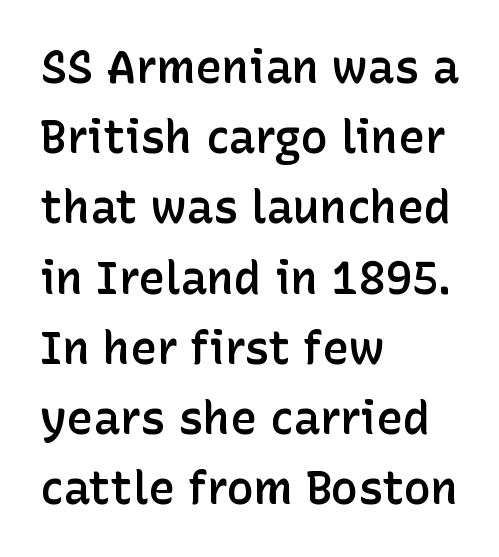
The image shows 45 px semibold sans-serif type, upright; set left-aligned, normal line spacing (1.56x), normal letter spacing, not underlined; low stroke contrast and a medium x-height.
